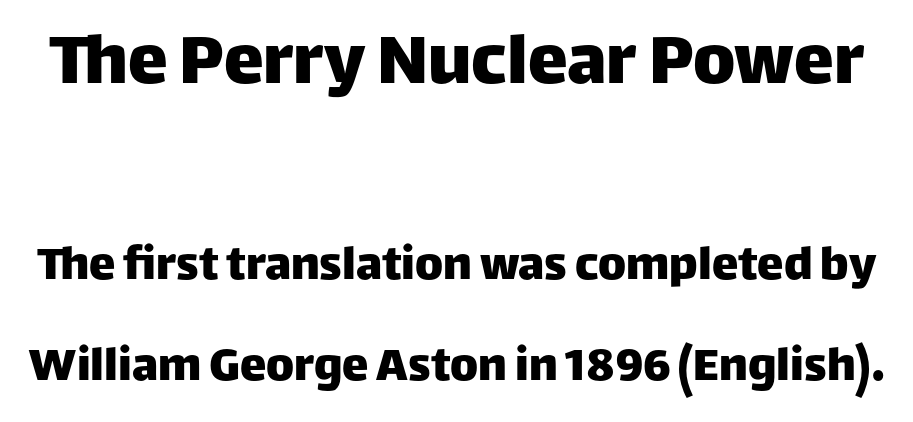
Q: Is the text italic (slanted)? A: No, it is upright.
Q: Is the typeface a serif or a sans-serif typeface? A: Sans-serif.
Q: Is the text underlined? A: No.
Q: Is the spacing between letters normal or unusually wide? A: Normal.
Q: Is the spacing between lines tight, normal or loose? A: Loose.
Q: Which block of text is set in a larger size, the first (top) or the second (bottom)? A: The first (top) one.
Q: Width (condensed, normal, or wide)? A: Normal.
Q: Stroke contrast? A: Low.
Q: x-height? A: Large.
Q: Monospaced? A: No.
